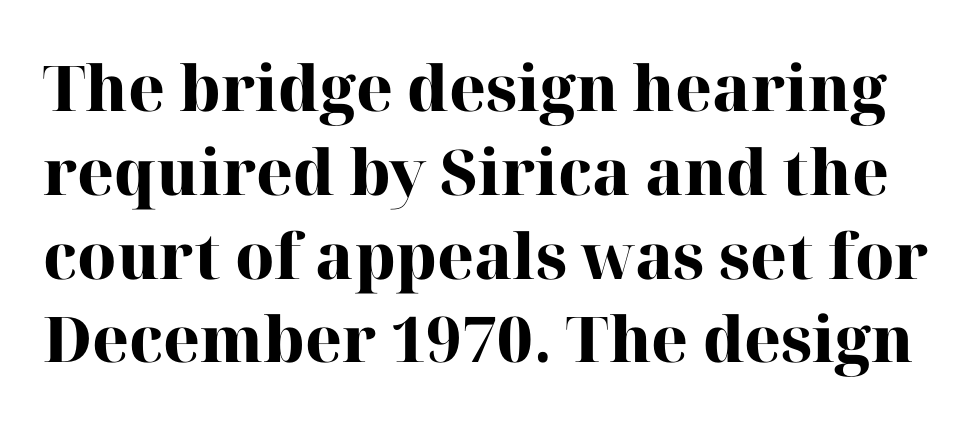
Q: Is the text bold? A: Yes.
Q: Is the text italic (slanted)? A: No, it is upright.
Q: Is the typeface a serif or a sans-serif typeface? A: Serif.
Q: Is the text underlined? A: No.
Q: Is the spacing between letters normal or unusually wide? A: Normal.
Q: Is the spacing between lines tight, normal or loose? A: Normal.
Q: Width (condensed, normal, or wide)? A: Normal.
Q: Stroke contrast? A: High.
Q: x-height? A: Medium.
Q: Monospaced? A: No.
